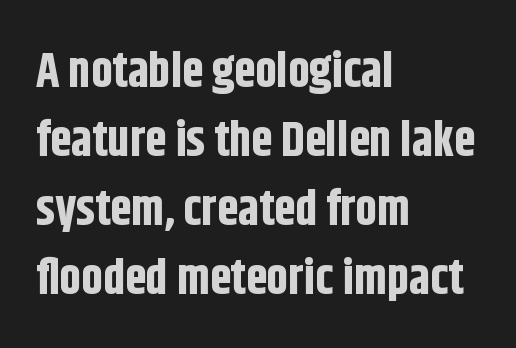
{"serif": "no", "italic": "no", "bold": "yes", "weight": "bold", "width": "condensed", "stroke_contrast": "low", "x_height": "large", "monospaced": "no", "underline": "no", "align": "left", "line_spacing": "normal", "line_spacing_ratio": 1.44, "letter_spacing": "normal", "letter_spacing_em": 0.0, "glyph_px": 48}
